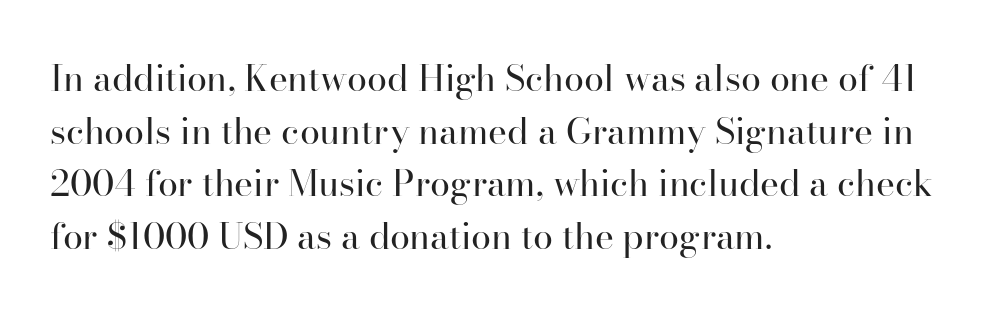
{"serif": "yes", "italic": "no", "bold": "no", "weight": "regular", "width": "normal", "stroke_contrast": "high", "x_height": "small", "monospaced": "no", "underline": "no", "align": "left", "line_spacing": "normal", "line_spacing_ratio": 1.46, "letter_spacing": "normal", "letter_spacing_em": 0.0, "glyph_px": 36}
